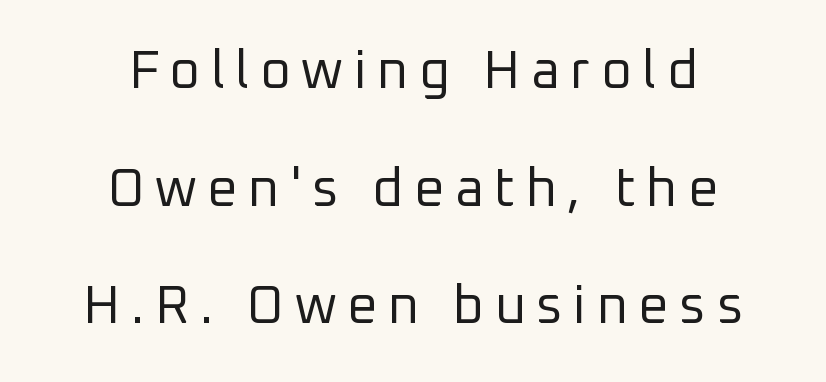
{"serif": "no", "italic": "no", "bold": "no", "weight": "regular", "width": "normal", "stroke_contrast": "low", "x_height": "medium", "monospaced": "no", "underline": "no", "align": "center", "line_spacing": "loose", "line_spacing_ratio": 2.22, "letter_spacing": "wide", "letter_spacing_em": 0.2, "glyph_px": 53}
